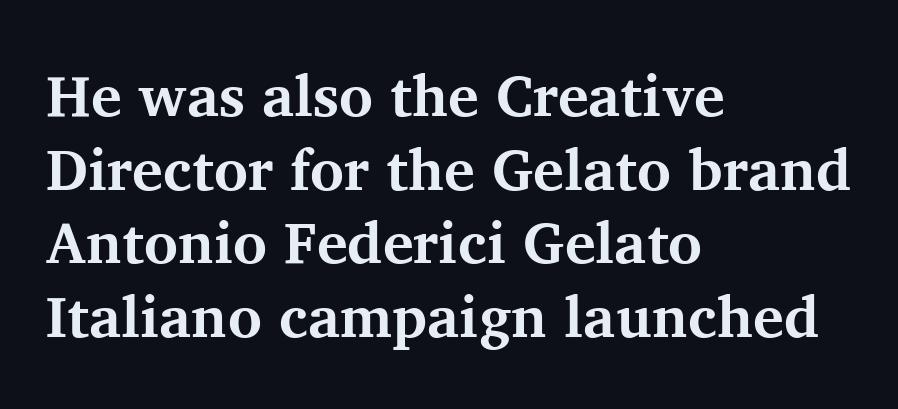
Q: Is the text bold? A: Yes.
Q: Is the text italic (slanted)? A: No, it is upright.
Q: Is the typeface a serif or a sans-serif typeface? A: Serif.
Q: Is the text underlined? A: No.
Q: How is the paragraph aligned? A: Left-aligned.
Q: Is the spacing between letters normal or unusually wide? A: Normal.
Q: Is the spacing between lines tight, normal or loose? A: Normal.
Q: Width (condensed, normal, or wide)? A: Normal.
Q: Stroke contrast? A: Medium.
Q: x-height? A: Medium.
Q: Monospaced? A: No.
